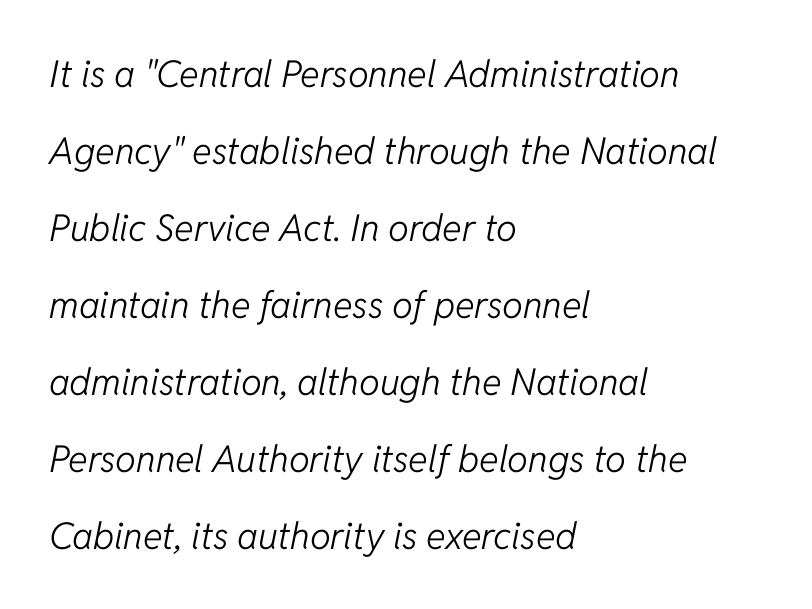
The image shows 37 px light type, italic (leaning right); set left-aligned, loose line spacing (2.08x), normal letter spacing, not underlined; low stroke contrast and a medium x-height.
